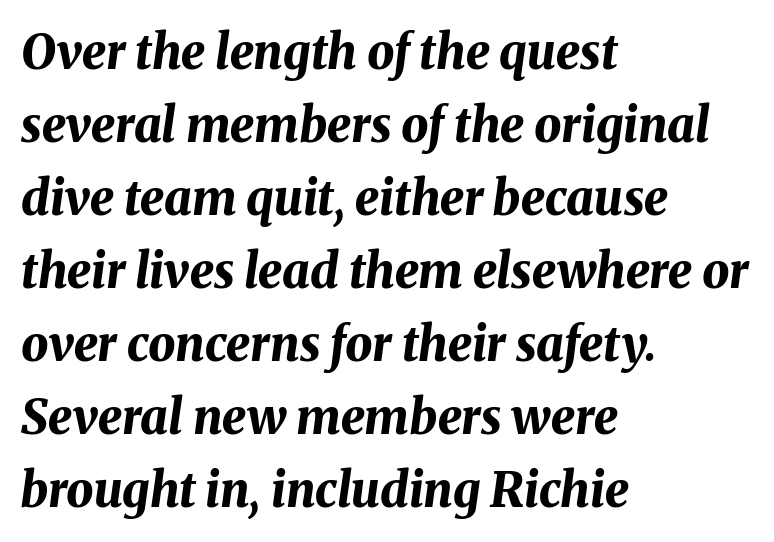
Slant detected: the letters are inclined. No word sits above an underline. In terms of leading, this rendering sits right in the middle. Stroke thickness is high; the sample reads as a true bold. Students, note that the glyphs here touch the page at normal intervals.
